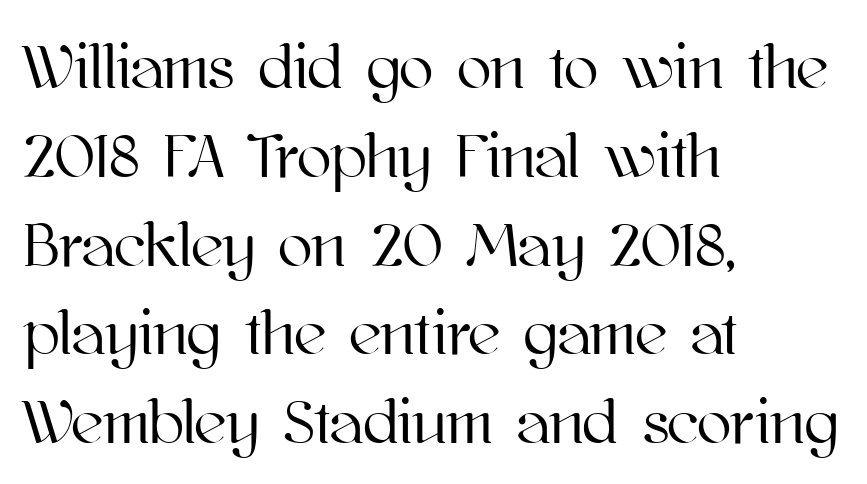
{"italic": "no", "width": "normal", "stroke_contrast": "high", "x_height": "medium", "monospaced": "no", "underline": "no", "align": "left", "line_spacing": "normal", "line_spacing_ratio": 1.41, "letter_spacing": "normal", "letter_spacing_em": 0.0, "glyph_px": 63}
